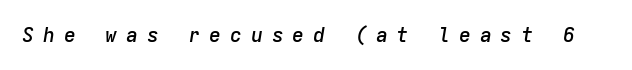
The glyphs have the mass of a demibold cut, below bold. Spacing between characters has been opened up far beyond the box default. This rendering features lettering with no underline. Would a proofreader flag this as italicized? Yes.
